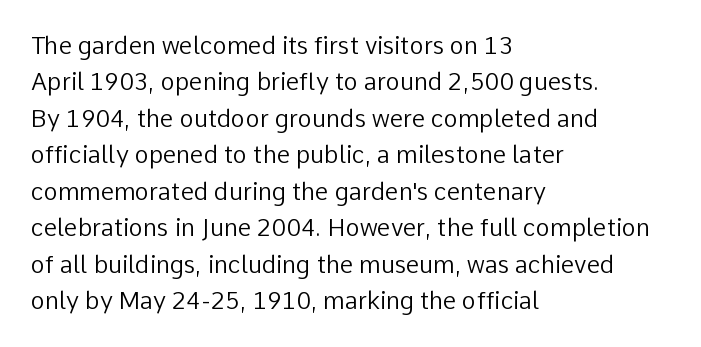
The foot of each line stays bare and open. These lines stack with their left ends in a neat column. Italic: no, the glyphs are upright roman. These lines sit exactly where default settings would place them.
